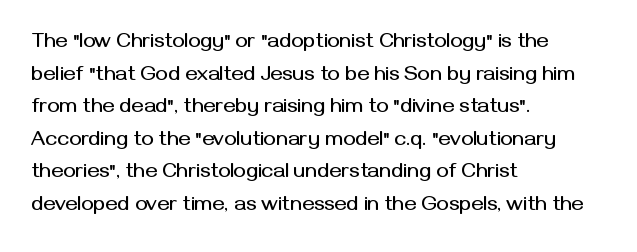
Q: Is the text italic (slanted)? A: No, it is upright.
Q: Is the text underlined? A: No.
Q: How is the paragraph aligned? A: Left-aligned.
Q: Is the spacing between letters normal or unusually wide? A: Normal.
Q: Is the spacing between lines tight, normal or loose? A: Normal.
